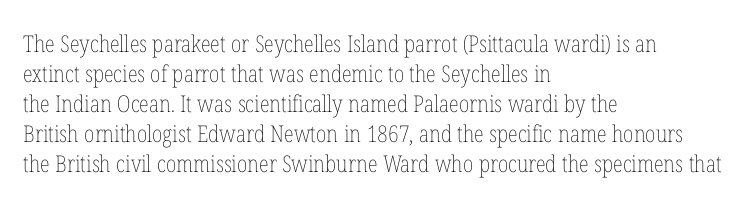
The lines are quadded left. The font sits on the lighter half of the weight spectrum, regular included. Tracking here is standard; glyphs follow each other at the usual distance. Italic? Not at all — the glyphs are vertical. Rule under the text: the space is simply empty.
